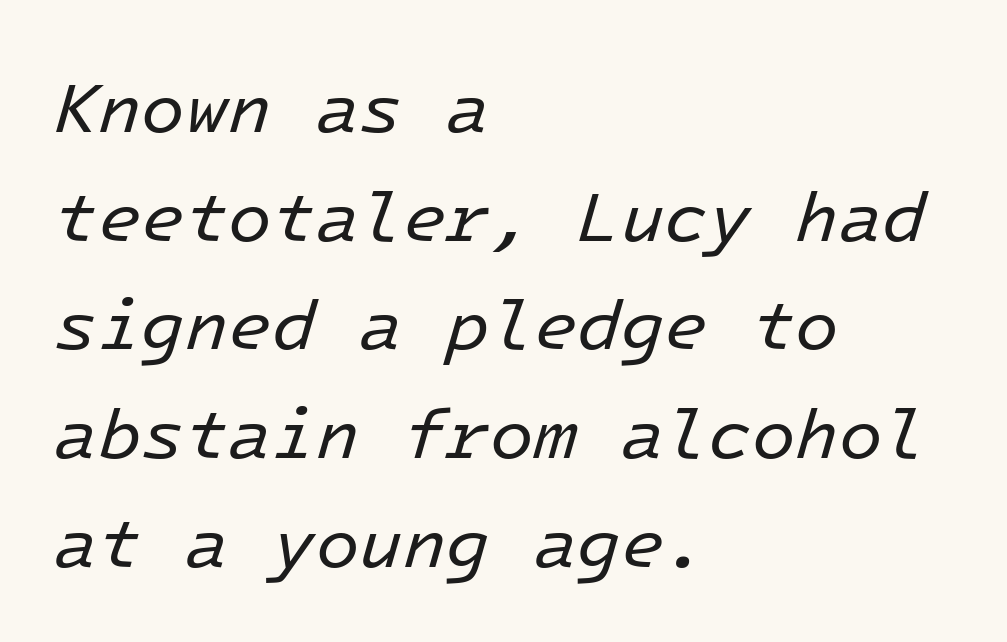
The area under the type is left untouched. The passage shown has conventional tracking throughout. In terms of leading, this rendering sits right in the middle. Characters are canted at an angle relative to the baseline's perpendicular.
